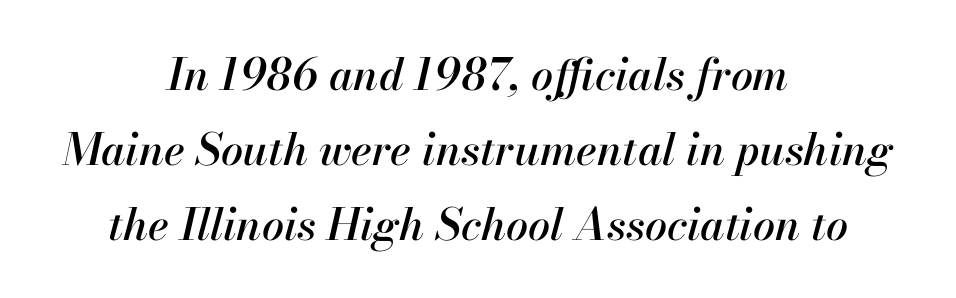
Q: Is the text italic (slanted)? A: Yes, it leans right by about 13 degrees.
Q: Is the text underlined? A: No.
Q: How is the paragraph aligned? A: Centered.
Q: Is the spacing between letters normal or unusually wide? A: Normal.
Q: Is the spacing between lines tight, normal or loose? A: Normal.
Q: Width (condensed, normal, or wide)? A: Normal.
Q: Stroke contrast? A: High.
Q: x-height? A: Small.
Q: Monospaced? A: No.
